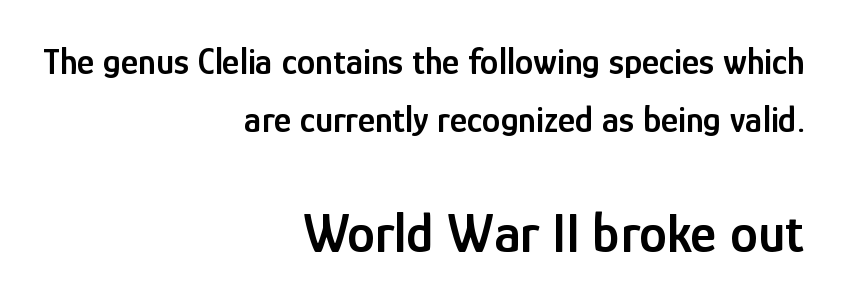
The image shows 56 px semibold, condensed sans-serif type, upright; set right-aligned, normal line spacing (1.57x), normal letter spacing, not underlined; the second (bottom) block is 1.51x larger; low stroke contrast and a medium x-height.
